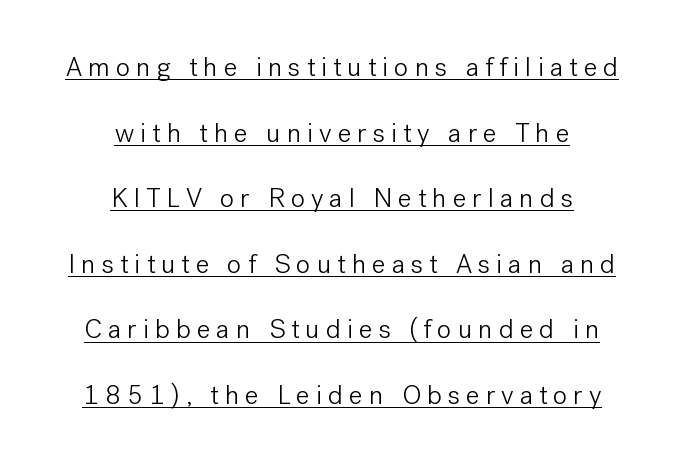
Q: Is the text bold? A: No.
Q: Is the text italic (slanted)? A: No, it is upright.
Q: Is the text underlined? A: Yes.
Q: How is the paragraph aligned? A: Centered.
Q: Is the spacing between letters normal or unusually wide? A: Unusually wide.
Q: Is the spacing between lines tight, normal or loose? A: Loose.
